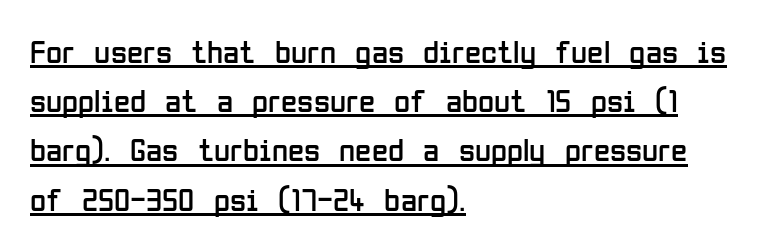
{"serif": "no", "italic": "no", "bold": "no", "weight": "regular", "width": "condensed", "stroke_contrast": "low", "x_height": "medium", "monospaced": "no", "underline": "yes", "align": "left", "line_spacing": "normal", "line_spacing_ratio": 1.49, "letter_spacing": "normal", "letter_spacing_em": 0.0, "glyph_px": 33}
